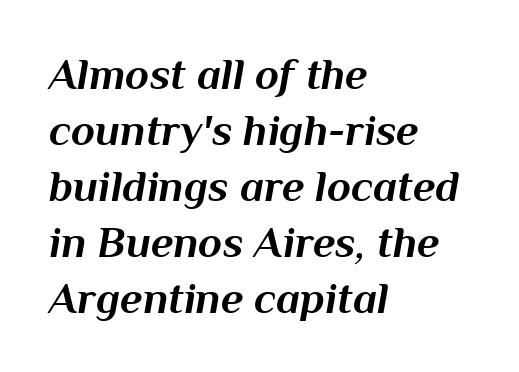
{"italic": "yes", "lean": "right", "slant_degrees": 10, "bold": "yes", "weight": "bold", "width": "normal", "stroke_contrast": "medium", "x_height": "medium", "monospaced": "no", "underline": "no", "align": "left", "line_spacing": "normal", "line_spacing_ratio": 1.27, "letter_spacing": "normal", "letter_spacing_em": 0.0, "glyph_px": 44}
